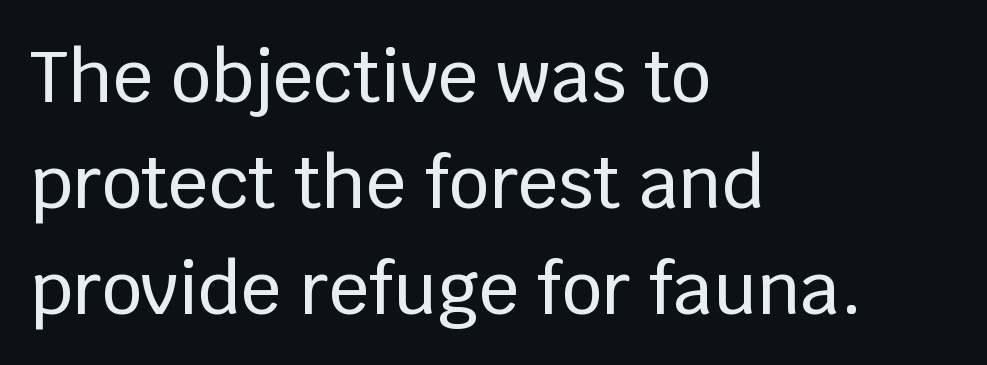
The space between consecutive lines is moderate. Spacing verdict: proportional, widths tailored to each character. Honestly, there is no underline to notice here at all. Tall strokes in this sample are plumb rather than angled. The rag falls on the right side of this text block.
